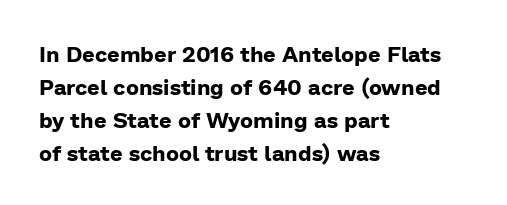
Q: Is the text bold? A: Yes.
Q: Is the text italic (slanted)? A: No, it is upright.
Q: Is the text underlined? A: No.
Q: How is the paragraph aligned? A: Left-aligned.
Q: Is the spacing between letters normal or unusually wide? A: Normal.
Q: Is the spacing between lines tight, normal or loose? A: Normal.
